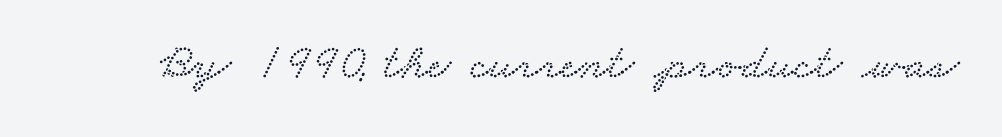
Default kerning and tracking; the words read as compact shapes. This is serif lettering, the kind often seen in printed books. A typesetter would call this proportional, since set widths differ per character. Underline: absent.
